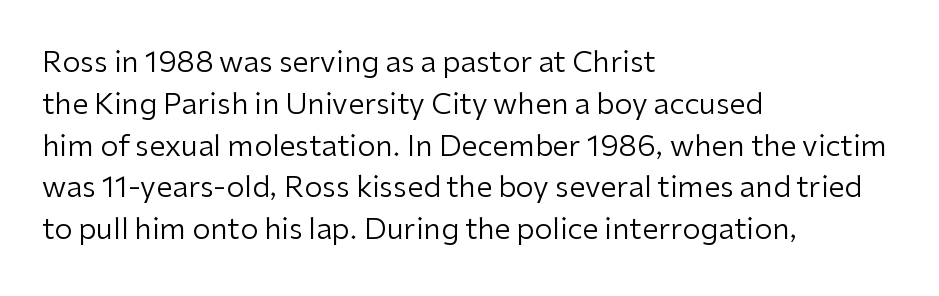
The image shows 29 px regular-weight sans-serif type, upright; set left-aligned, normal line spacing (1.44x), normal letter spacing, not underlined; low stroke contrast and a medium x-height.
